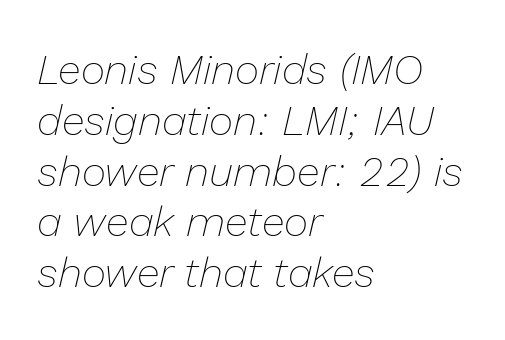
The image shows 42 px thin type, italic (leaning right); set left-aligned, line spacing 1.21x, normal letter spacing, not underlined; low stroke contrast and a medium x-height.
